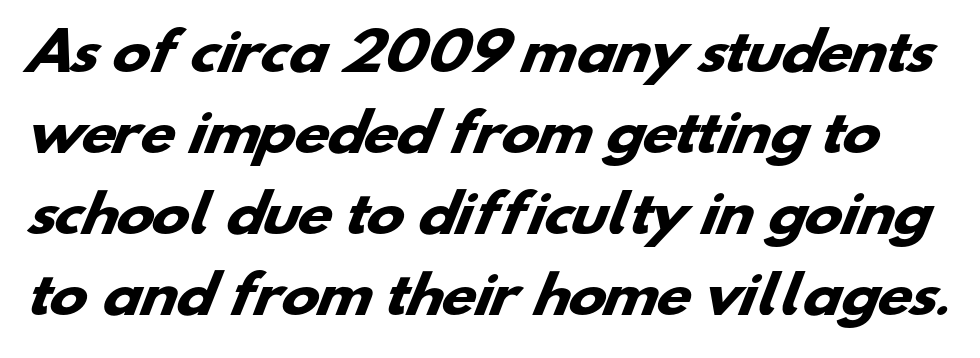
Q: Is the text bold? A: Yes.
Q: Is the typeface a serif or a sans-serif typeface? A: Sans-serif.
Q: Is the text underlined? A: No.
Q: Is the spacing between letters normal or unusually wide? A: Normal.
Q: Is the spacing between lines tight, normal or loose? A: Normal.
Q: Width (condensed, normal, or wide)? A: Wide.
Q: Stroke contrast? A: Low.
Q: x-height? A: Small.
Q: Monospaced? A: No.
